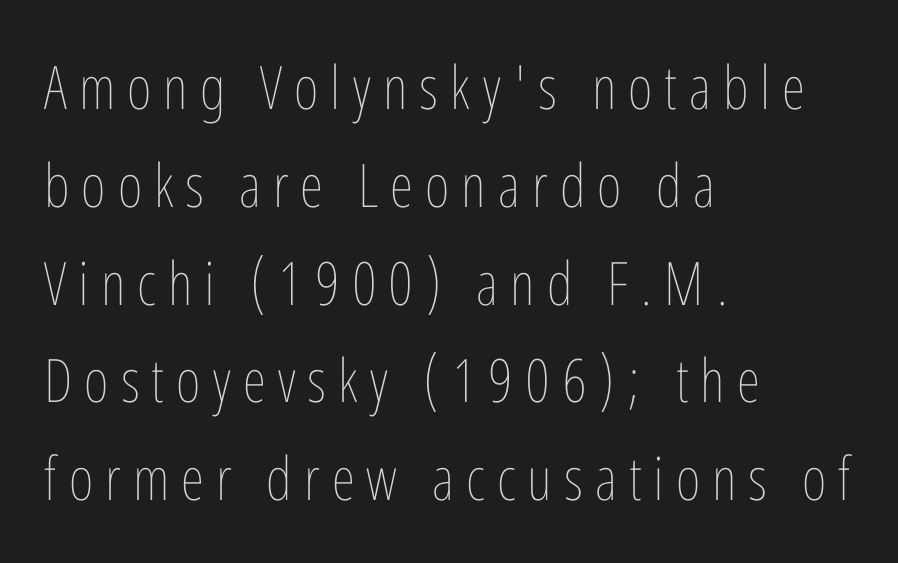
The image shows 60 px thin, condensed type, upright; set left-aligned, normal line spacing (1.63x), unusually wide letter spacing (+0.2 em), not underlined; low stroke contrast and a medium x-height.
